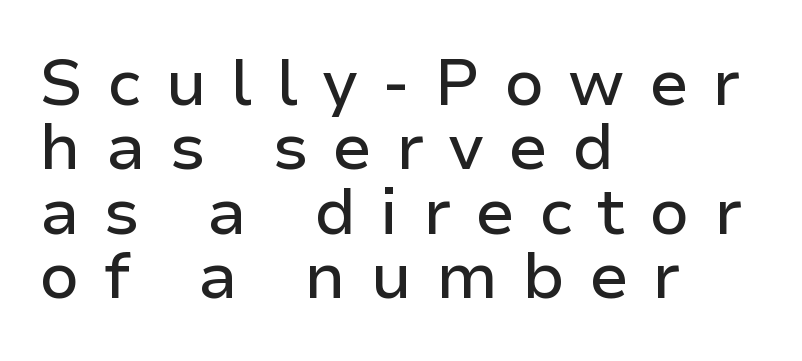
Words appear elongated and porous because spacing is wide. Do the characters align in a grid? No, the font is proportional. The type sits square on the baseline with zero lean. Nothing sits at the stroke ends, so this counts as sans-serif. If you drew a ruler down the left edge, every line would touch it.
